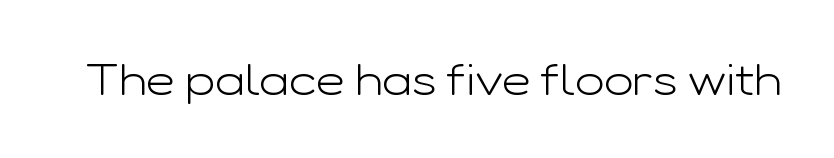
Q: Is the text bold? A: No.
Q: Is the text italic (slanted)? A: No, it is upright.
Q: Is the typeface a serif or a sans-serif typeface? A: Sans-serif.
Q: Is the text underlined? A: No.
Q: Is the spacing between letters normal or unusually wide? A: Normal.
Q: Width (condensed, normal, or wide)? A: Wide.
Q: Stroke contrast? A: Low.
Q: x-height? A: Medium.
Q: Monospaced? A: No.
